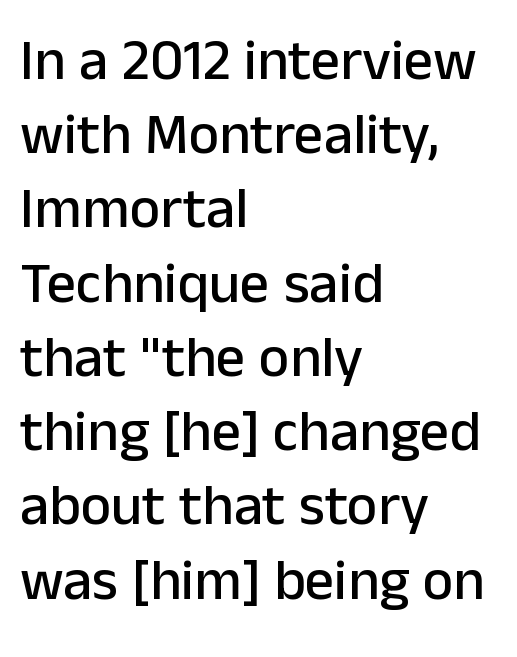
The typography opts for an upright posture over an oblique one. The area under the type is left untouched. The typeface chosen for these lines omits serifs. In terms of letterspacing, this is plain default setting.
